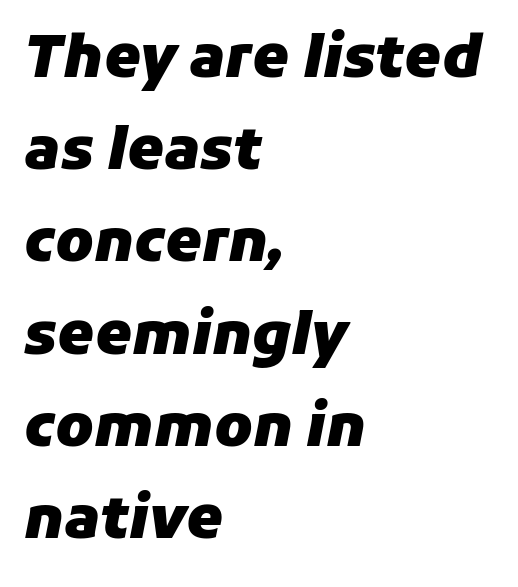
{"italic": "yes", "lean": "right", "slant_degrees": 11, "bold": "yes", "weight": "heavy", "width": "normal", "stroke_contrast": "low", "x_height": "medium", "monospaced": "no", "underline": "no", "align": "left", "line_spacing": "normal", "line_spacing_ratio": 1.59, "letter_spacing": "normal", "letter_spacing_em": 0.0, "glyph_px": 58}
